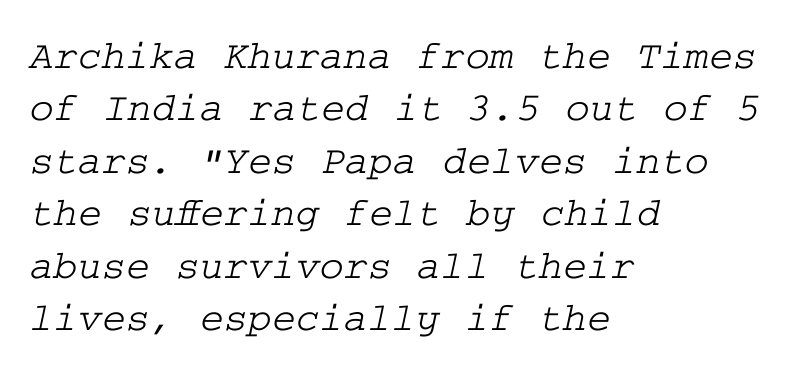
Plain, unruled lines of type. A serif font was chosen for this passage. The face used here is rendered with its standard letterfit. Does the copy run flush right? No — it runs flush left.
